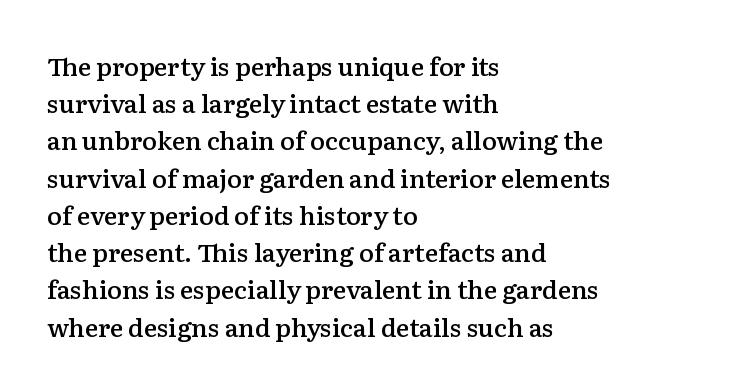
The image shows 25 px text type, upright; set left-aligned, normal line spacing (1.49x), normal letter spacing, not underlined.
